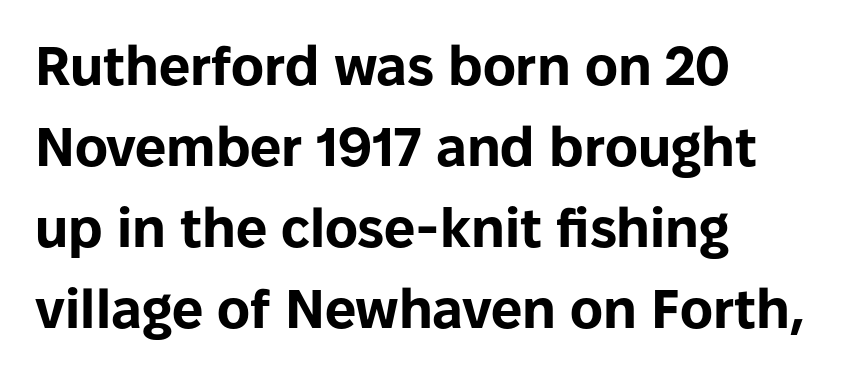
The image shows 55 px bold sans-serif type, upright; set left-aligned, normal line spacing (1.47x), normal letter spacing, not underlined; low stroke contrast and a medium x-height.
